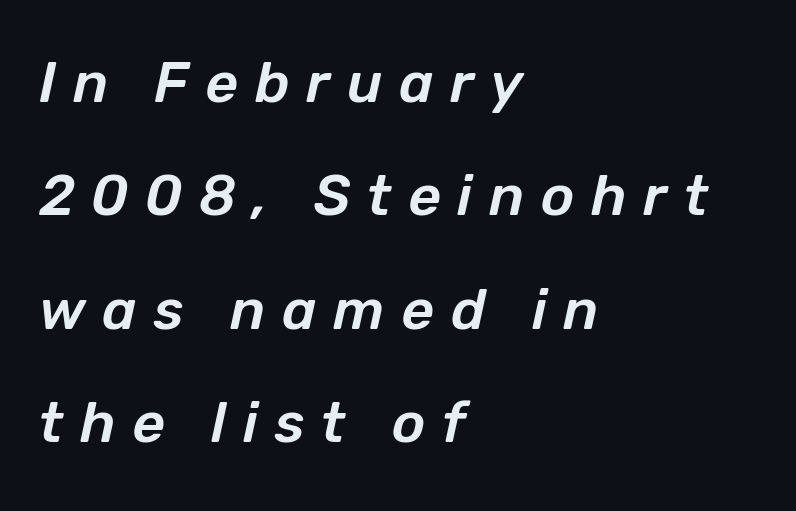
The image shows 57 px text type, italic (leaning right); set left-aligned, loose line spacing (1.99x), unusually wide letter spacing (+0.29 em), not underlined; low stroke contrast and a medium x-height.
